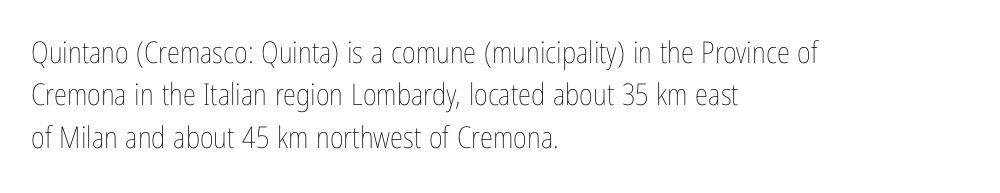
{"italic": "no", "bold": "no", "weight": "thin", "width": "condensed", "stroke_contrast": "low", "x_height": "medium", "monospaced": "no", "underline": "no", "align": "left", "line_spacing": "normal", "line_spacing_ratio": 1.41, "letter_spacing": "normal", "letter_spacing_em": 0.0, "glyph_px": 30}
